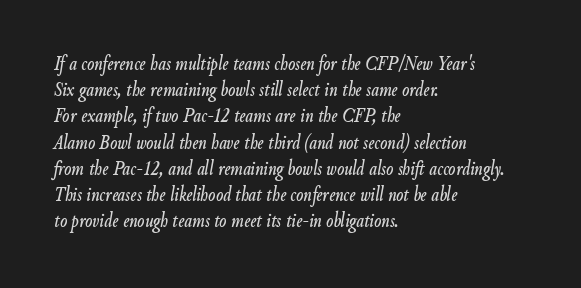
The rendering applies a slant to the glyphs. Leading matches the norm, producing a regular column. Descender tails drop into unmarked territory. No extra tracking has been applied to these lines. Horizontally, the lines are justified to the leading edge only.
